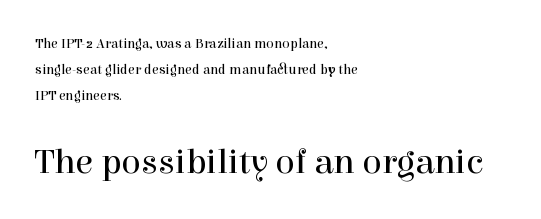
The image shows 36 px regular-weight serif type, upright; set left-aligned, line spacing 1.84x, normal letter spacing, not underlined; the second (bottom) block is 2.57x larger; a medium x-height.
